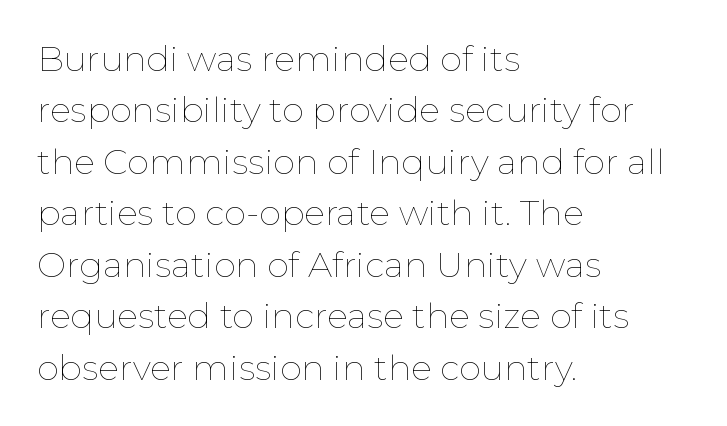
Compared with typical paragraphs, the rows here are spaced about the same. The strip under each line holds only bare page. Caption: multi-line text, flush left, ragged right. A typesetter would mark this as roman, not italic. Note the varied advance widths — an 'i' is clearly narrower than an 'm'. Observe the ordinary spacing: letters are neighbours, not strangers.
